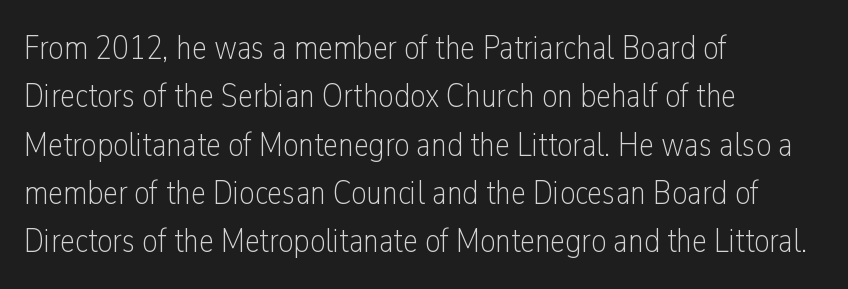
The image shows 34 px light, condensed sans-serif type, upright; set left-aligned, normal line spacing (1.42x), normal letter spacing, not underlined; low stroke contrast and a medium x-height.
